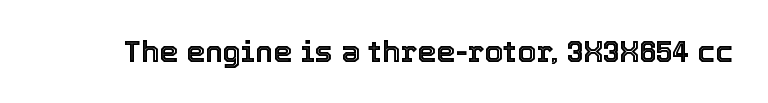
The image shows 30 px text type, upright; set normal letter spacing, not underlined; a medium x-height.
